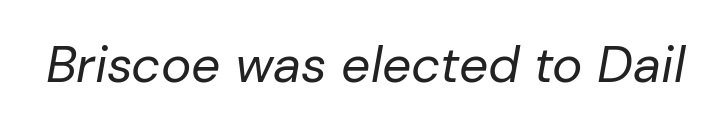
{"italic": "yes", "lean": "right", "slant_degrees": 10, "bold": "no", "weight": "regular", "width": "normal", "stroke_contrast": "low", "x_height": "medium", "monospaced": "no", "underline": "no", "letter_spacing": "normal", "letter_spacing_em": 0.0, "glyph_px": 51}
